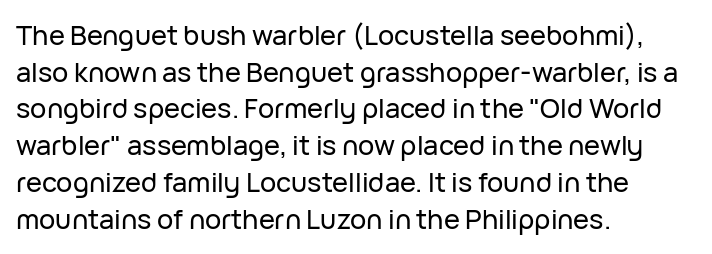
{"italic": "no", "underline": "no", "align": "left", "line_spacing": "normal", "line_spacing_ratio": 1.36, "letter_spacing": "normal", "letter_spacing_em": 0.0, "glyph_px": 27}
